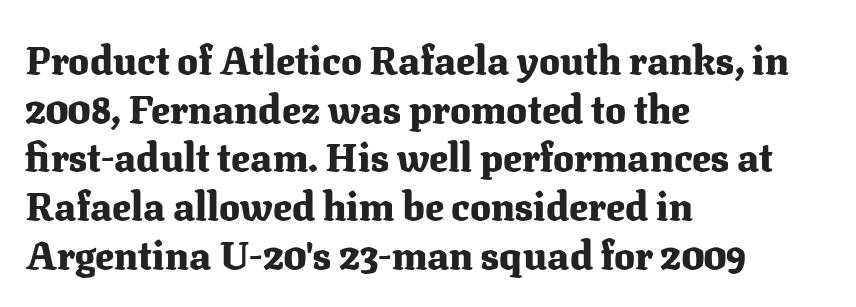
The image shows 39 px heavy serif type, upright; set left-aligned, normal line spacing (1.25x), normal letter spacing, not underlined; medium stroke contrast and a medium x-height.
